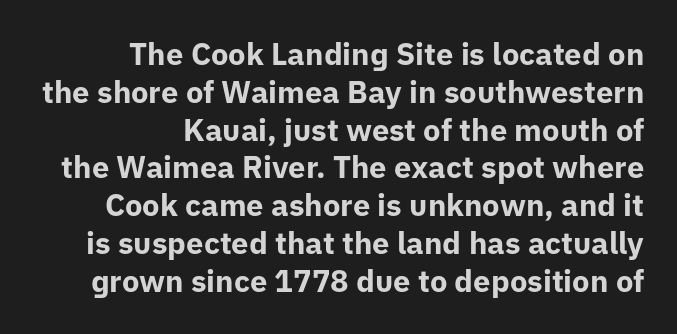
Do the characters align in a grid? No, the font is proportional. Rule under the text: the space is simply empty. The ragged edge is on the left, which tells us the setting is flush right. Caption: bold face, heavy strokes. Short note: letters normally spaced.
